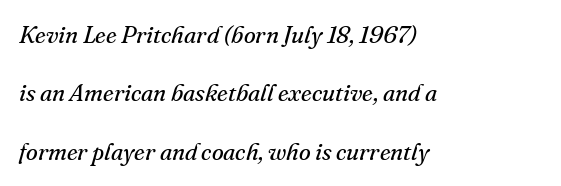
Q: Is the text bold? A: No.
Q: Is the text italic (slanted)? A: Yes, it leans right by about 16 degrees.
Q: Is the text underlined? A: No.
Q: How is the paragraph aligned? A: Left-aligned.
Q: Is the spacing between letters normal or unusually wide? A: Normal.
Q: Is the spacing between lines tight, normal or loose? A: Loose.
